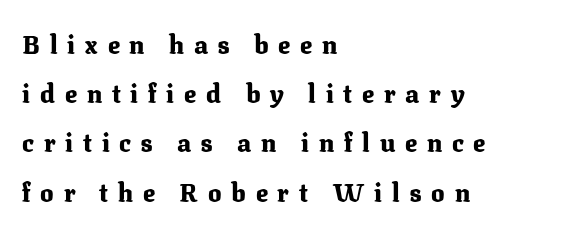
The image shows 25 px bold type, upright; set left-aligned, loose line spacing (1.97x), unusually wide letter spacing (+0.39 em), not underlined.
